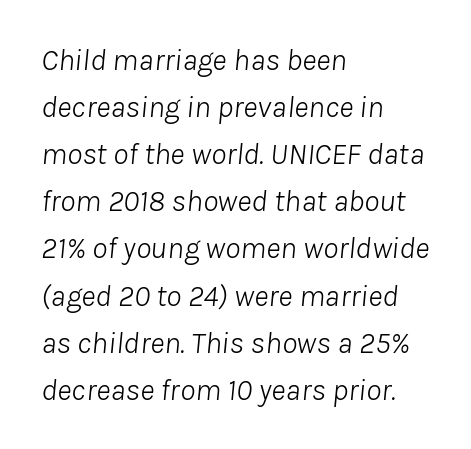
A typesetter would call this leading conventional body-copy spacing. Words float on clear page, feet unadorned. Tracking value appears to be zero — textbook default spacing. The letters advance in unequal steps, a hallmark of proportional type.
